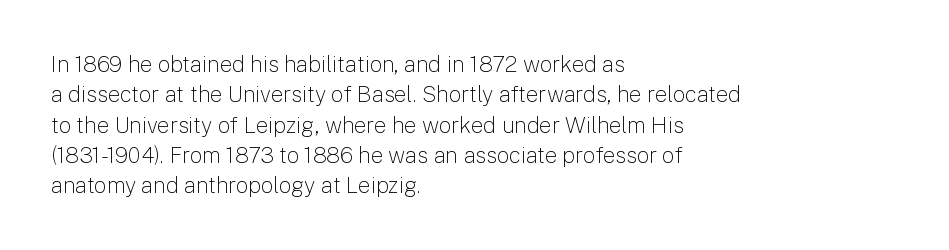
{"italic": "no", "bold": "no", "underline": "no", "align": "left", "line_spacing": "normal", "line_spacing_ratio": 1.38, "letter_spacing": "normal", "letter_spacing_em": 0.0, "glyph_px": 22}
